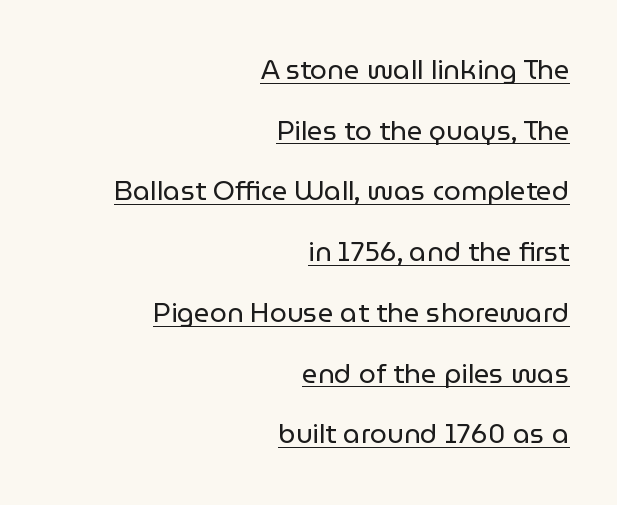
The paragraph has a hard right edge and a soft left edge. These characters rest on top of a visible drawn line. Do the letters lean? They stand straight. Compared with typical paragraphs, the rows here are farther apart. You could call the tracking neutral — neither tight nor loose.
